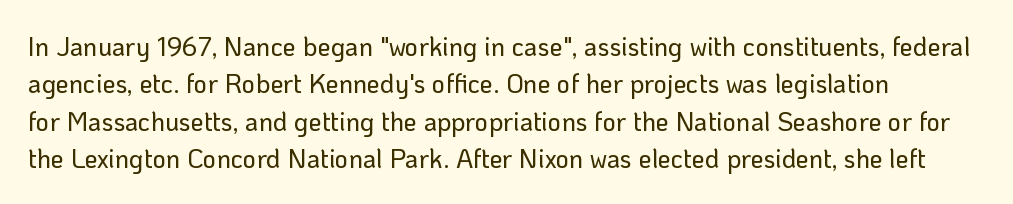
The image shows 26 px text type, upright; set normal line spacing (1.44x), normal letter spacing, not underlined.
